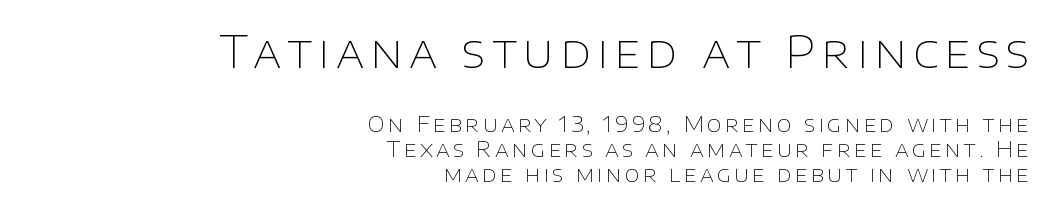
The image shows 45 px thin sans-serif type, upright; set right-aligned, tight line spacing (1.15x), not underlined; the first (top) block is 2.05x larger; low stroke contrast and a large x-height.
